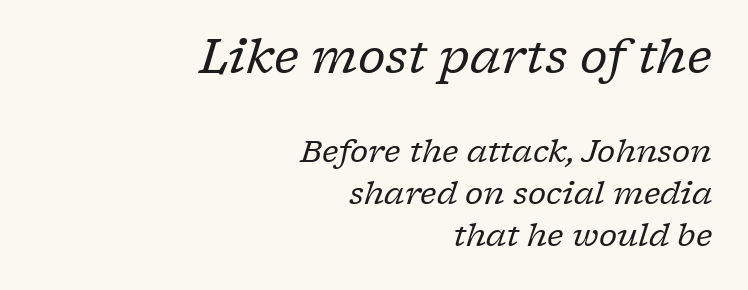
The image shows 47 px regular-weight serif type, italic (leaning right); set right-aligned, normal line spacing (1.36x), normal letter spacing, not underlined; the first (top) block is 1.52x larger; low stroke contrast and a medium x-height.
